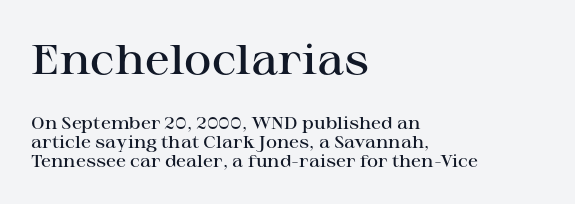
The image shows 42 px semibold, wide serif type, upright; set left-aligned, tight line spacing (1.11x), normal letter spacing, not underlined; the first (top) block is 2.47x larger; high stroke contrast and a medium x-height.
